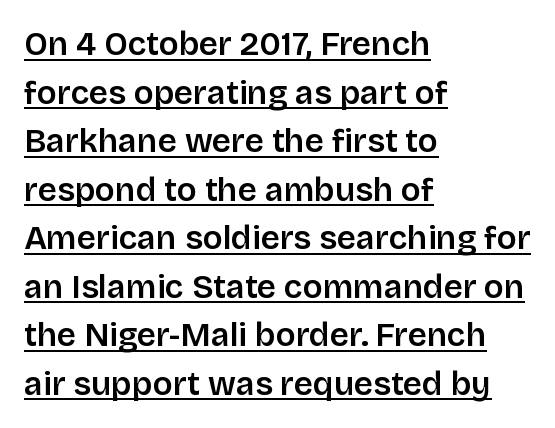
{"serif": "no", "italic": "no", "bold": "semi", "weight": "semibold", "width": "normal", "stroke_contrast": "low", "x_height": "large", "monospaced": "no", "underline": "yes", "align": "left", "line_spacing": "normal", "line_spacing_ratio": 1.47, "letter_spacing": "normal", "letter_spacing_em": 0.0, "glyph_px": 33}
